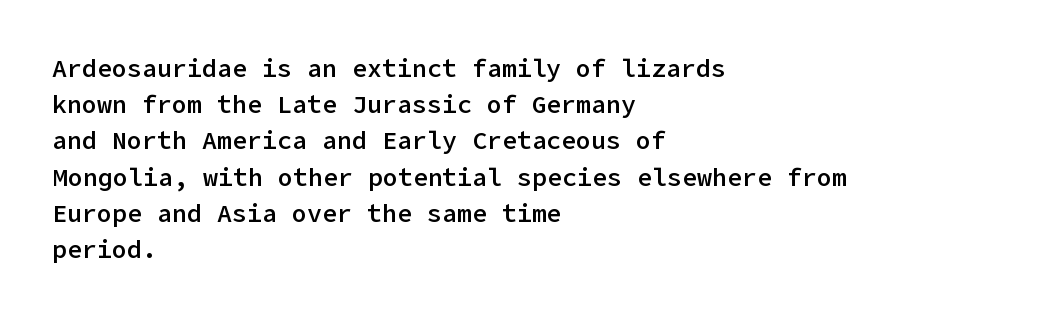
{"italic": "no", "bold": "semi", "underline": "no", "align": "left", "line_spacing": "normal", "line_spacing_ratio": 1.45, "letter_spacing": "normal", "letter_spacing_em": 0.0, "glyph_px": 25}
